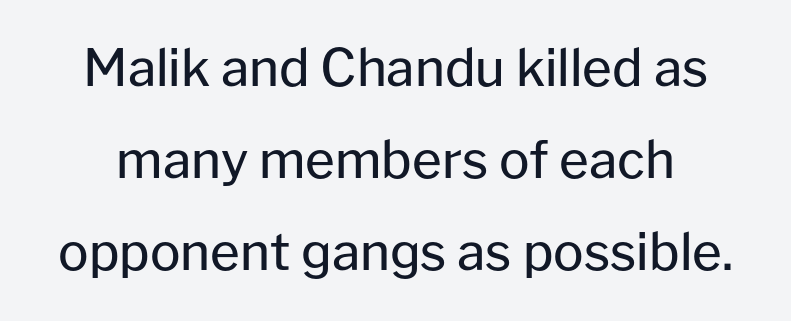
{"serif": "no", "italic": "no", "bold": "no", "weight": "regular", "width": "normal", "stroke_contrast": "low", "x_height": "medium", "monospaced": "no", "underline": "no", "line_spacing_ratio": 1.8, "letter_spacing": "normal", "letter_spacing_em": 0.0, "glyph_px": 51}
